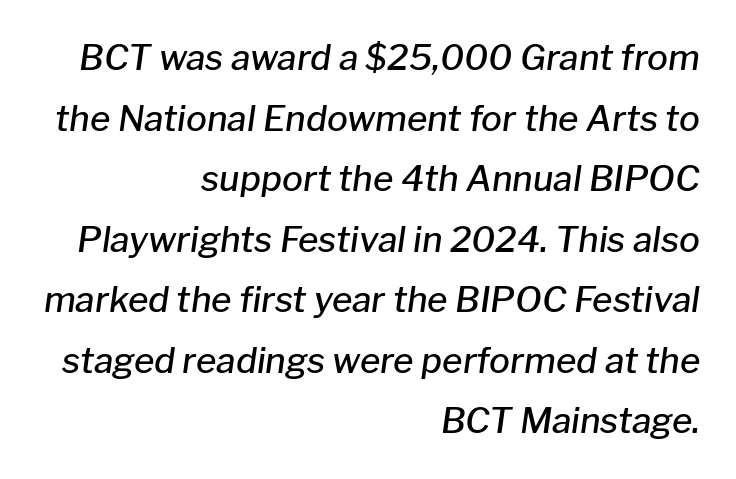
{"italic": "yes", "lean": "right", "slant_degrees": 8, "bold": "semi", "weight": "semibold", "width": "normal", "stroke_contrast": "low", "x_height": "medium", "monospaced": "no", "underline": "no", "align": "right", "line_spacing_ratio": 1.73, "letter_spacing": "normal", "letter_spacing_em": 0.0, "glyph_px": 35}
